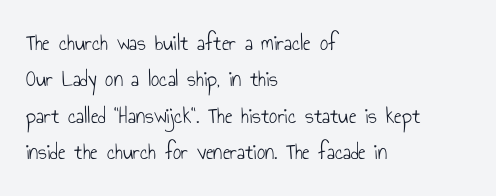
{"italic": "no", "bold": "no", "underline": "no", "align": "left", "line_spacing": "normal", "line_spacing_ratio": 1.58, "letter_spacing": "normal", "letter_spacing_em": 0.0, "glyph_px": 23}
